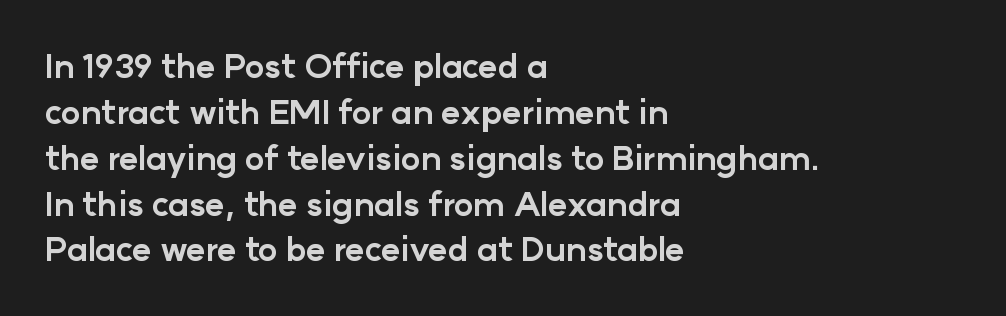
The image shows 33 px bold sans-serif type, upright; set left-aligned, normal line spacing (1.39x), normal letter spacing, not underlined; low stroke contrast and a medium x-height.
